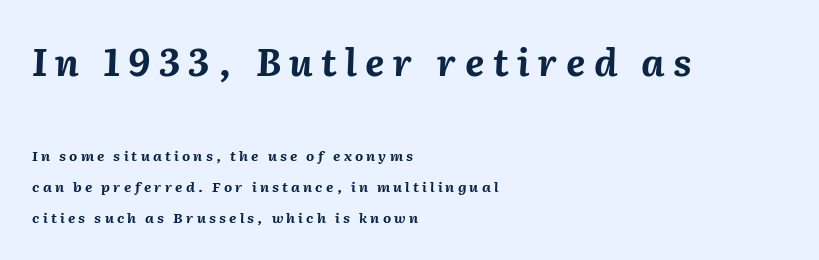
The image shows 37 px bold type, italic (leaning right); set left-aligned, loose line spacing (2.22x), unusually wide letter spacing (+0.23 em), not underlined; the first (top) block is 2.64x larger; medium stroke contrast and a medium x-height.
